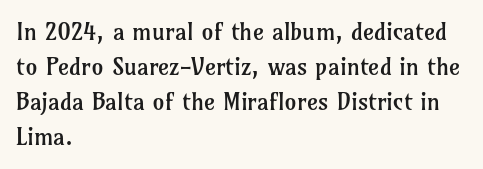
The image shows 24 px text type, upright; set left-aligned, normal line spacing (1.46x), normal letter spacing, not underlined.
